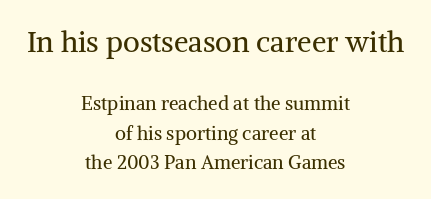
The image shows 29 px regular-weight serif type, upright; set centered, normal line spacing (1.55x), normal letter spacing, not underlined; the first (top) block is 1.53x larger; medium stroke contrast and a medium x-height.
